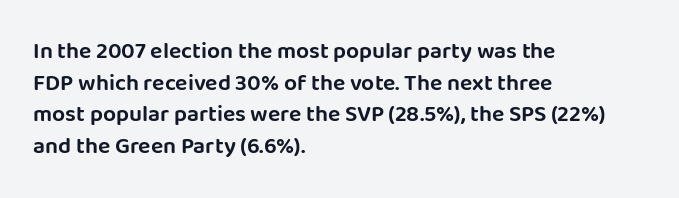
Q: Is the text italic (slanted)? A: No, it is upright.
Q: Is the text underlined? A: No.
Q: How is the paragraph aligned? A: Left-aligned.
Q: Is the spacing between letters normal or unusually wide? A: Normal.
Q: Is the spacing between lines tight, normal or loose? A: Normal.
